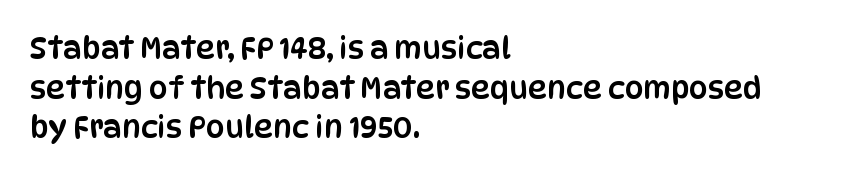
The image shows 30 px condensed sans-serif type, upright; set left-aligned, normal line spacing (1.32x), normal letter spacing, not underlined; low stroke contrast and a large x-height.
